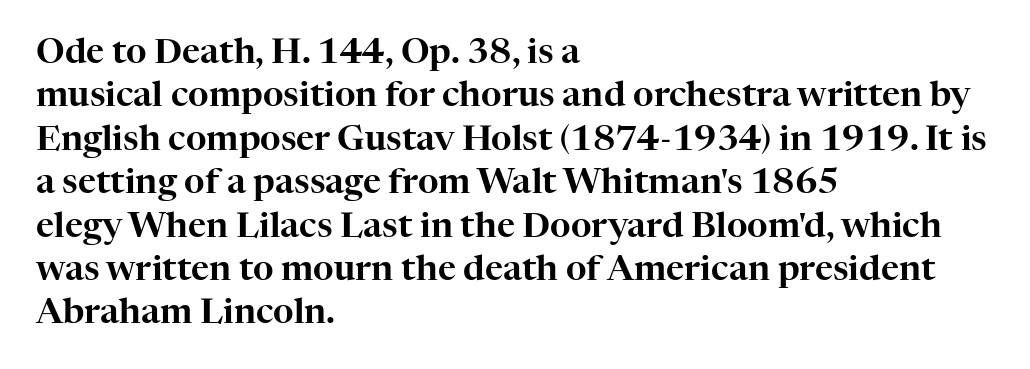
The image shows 35 px serif type, upright; set left-aligned, line spacing 1.24x, normal letter spacing, not underlined; high stroke contrast and a medium x-height.
